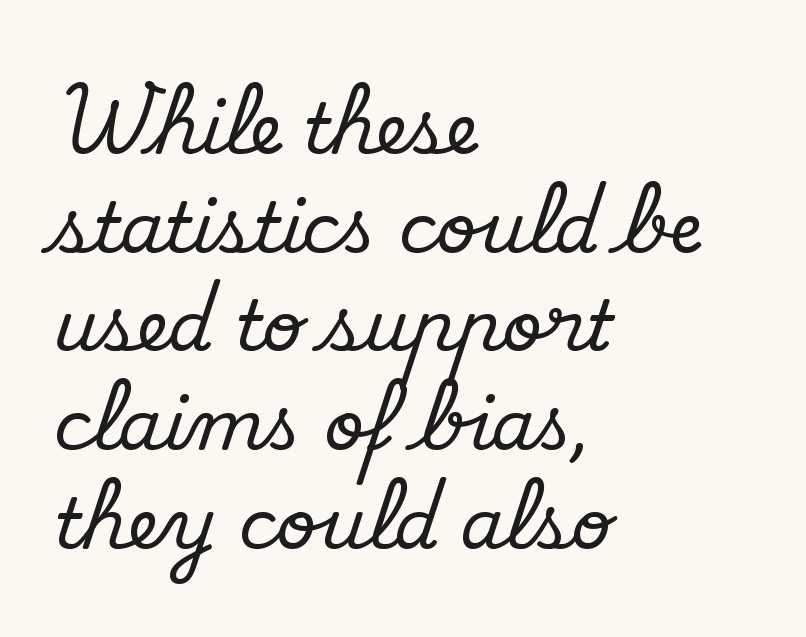
The glyphs in this specimen are seriffed. Honestly, the letter spacing is just normal — you wouldn't notice it. Reading down the column, the eye jumps a familiar distance to each next line. The words here are not underlined.
